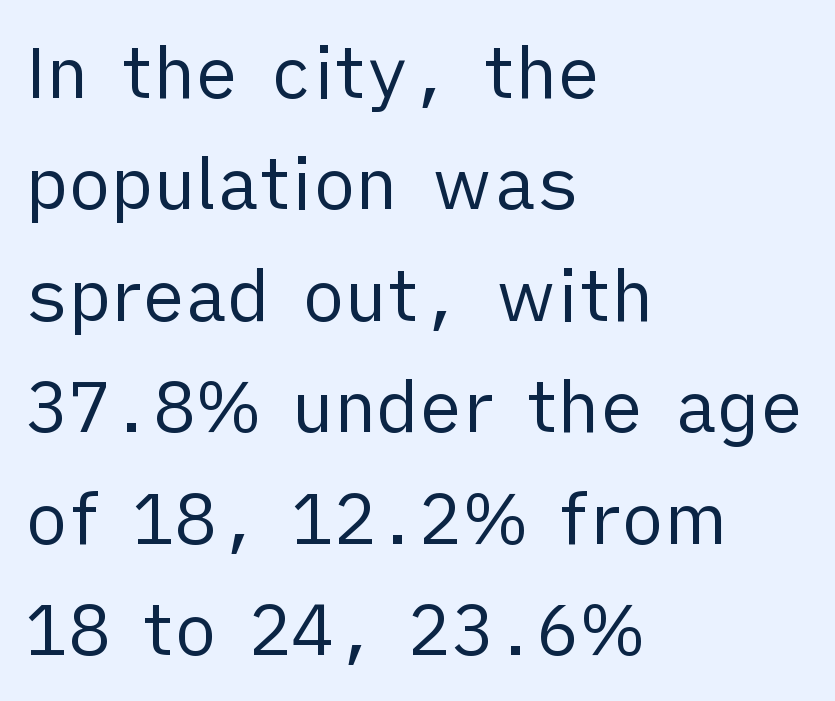
{"serif": "no", "italic": "no", "bold": "no", "weight": "regular", "width": "normal", "stroke_contrast": "low", "x_height": "medium", "monospaced": "no", "underline": "no", "align": "left", "line_spacing": "normal", "line_spacing_ratio": 1.57, "letter_spacing": "normal", "letter_spacing_em": 0.0, "glyph_px": 71}
